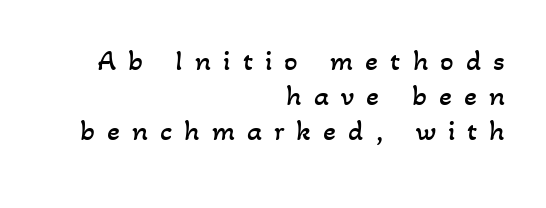
A bare baseline throughout the passage. The weight would be labelled regular, book, light, or lighter still. You could not count columns in this text — the font is proportionally spaced. Letter spacing: wide.
